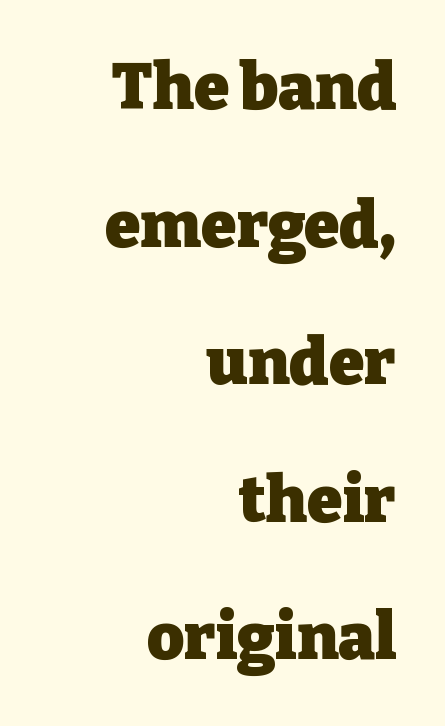
{"serif": "yes", "italic": "no", "bold": "yes", "weight": "heavy", "width": "normal", "stroke_contrast": "low", "x_height": "medium", "monospaced": "no", "underline": "no", "align": "right", "line_spacing": "loose", "line_spacing_ratio": 2.15, "letter_spacing": "normal", "letter_spacing_em": 0.0, "glyph_px": 64}
